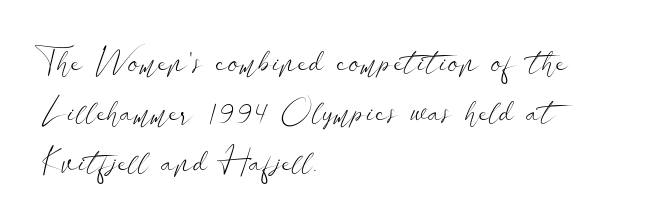
The image shows 33 px light, wide sans-serif type; set left-aligned, normal line spacing (1.51x), normal letter spacing, not underlined; low stroke contrast and a small x-height.
